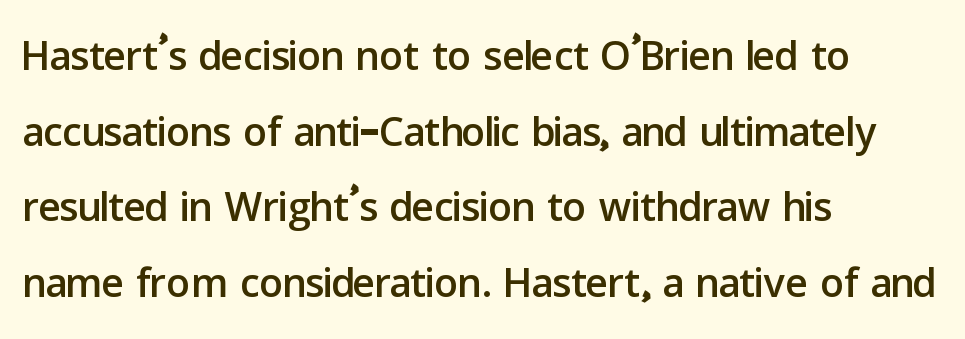
Each letter keeps its own natural width here, so spacing adapts to shape. Vertically, the passage feels balanced, rows spaced as you'd expect. Ordinary non-slanted type is in use. Rule under the text: the space is simply empty. The ragged edge is on the right, which tells us the setting is flush left. There is no visible air inserted between adjacent glyphs.
